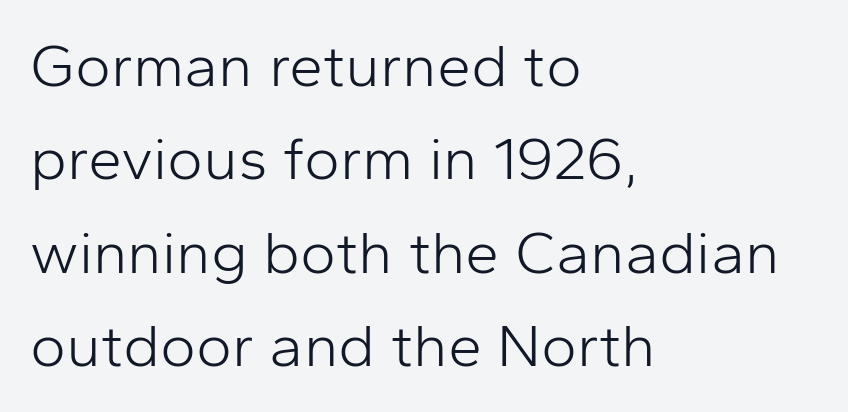
The image shows 61 px light sans-serif type, upright; set left-aligned, normal line spacing (1.53x), normal letter spacing, not underlined; low stroke contrast and a medium x-height.
